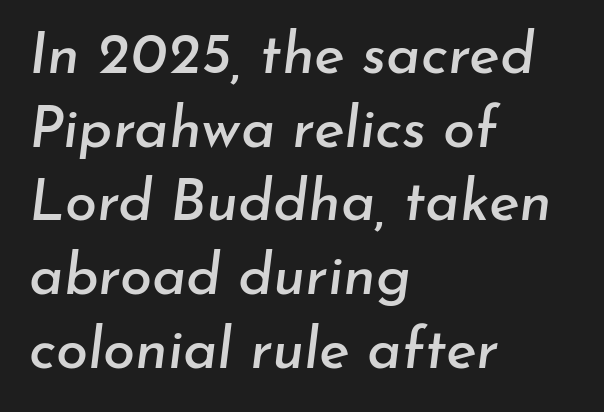
Leading matches the norm, producing a regular column. Each line starts at the same left margin while the right side varies. Anything drawn beneath the words? Only blank space. Compared with ordinary roman type, these characters are visibly tilted. What stands out about the letter spacing? Nothing — it is the standard amount.
